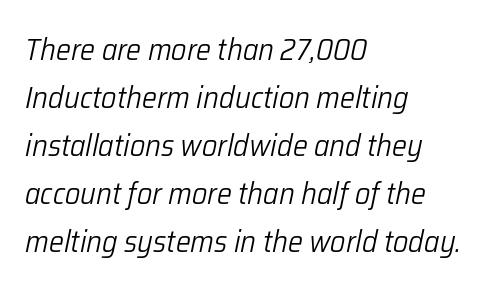
Q: Is the text bold? A: No.
Q: Is the text italic (slanted)? A: Yes, it leans right by about 12 degrees.
Q: Is the text underlined? A: No.
Q: How is the paragraph aligned? A: Left-aligned.
Q: Is the spacing between letters normal or unusually wide? A: Normal.
Q: Is the spacing between lines tight, normal or loose? A: Normal.
Q: Width (condensed, normal, or wide)? A: Normal.
Q: Stroke contrast? A: Low.
Q: x-height? A: Medium.
Q: Monospaced? A: No.
